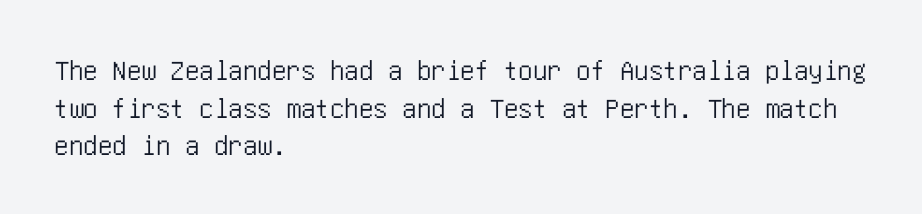
{"serif": "no", "italic": "no", "width": "condensed", "stroke_contrast": "low", "x_height": "large", "underline": "no", "align": "left", "line_spacing": "normal", "line_spacing_ratio": 1.3, "letter_spacing": "normal", "letter_spacing_em": 0.0, "glyph_px": 29}
